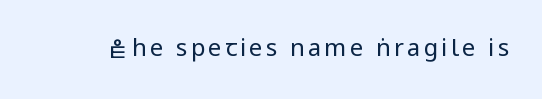
The image shows 24 px text type, upright; set not underlined.
